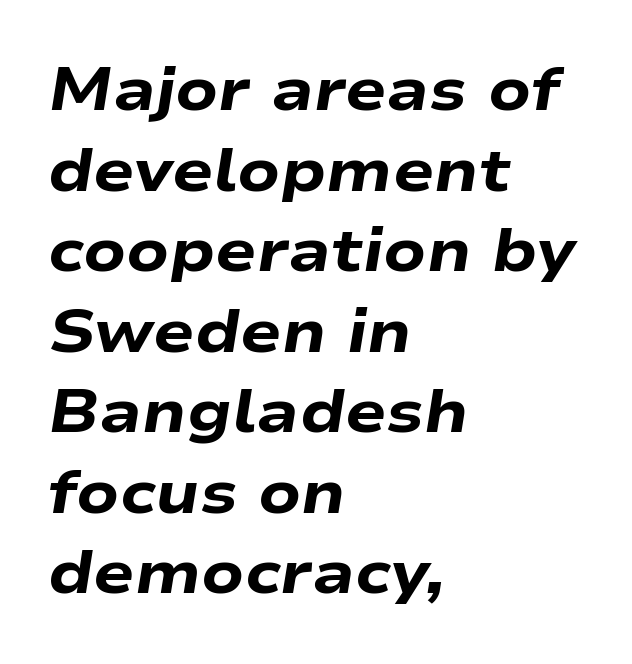
{"italic": "yes", "lean": "right", "slant_degrees": 9, "bold": "yes", "weight": "heavy", "width": "wide", "stroke_contrast": "low", "x_height": "medium", "monospaced": "no", "underline": "no", "align": "left", "line_spacing": "normal", "line_spacing_ratio": 1.32, "letter_spacing": "normal", "letter_spacing_em": 0.0, "glyph_px": 61}
